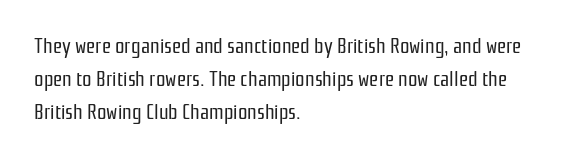
The image shows 21 px text type, upright; set left-aligned, normal line spacing (1.58x), normal letter spacing, not underlined.
